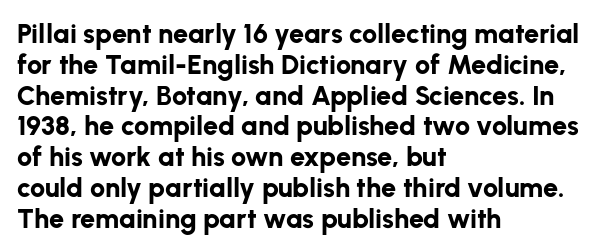
{"italic": "no", "bold": "yes", "underline": "no", "align": "left", "line_spacing": "tight", "line_spacing_ratio": 1.14, "letter_spacing": "normal", "letter_spacing_em": 0.0, "glyph_px": 27}
